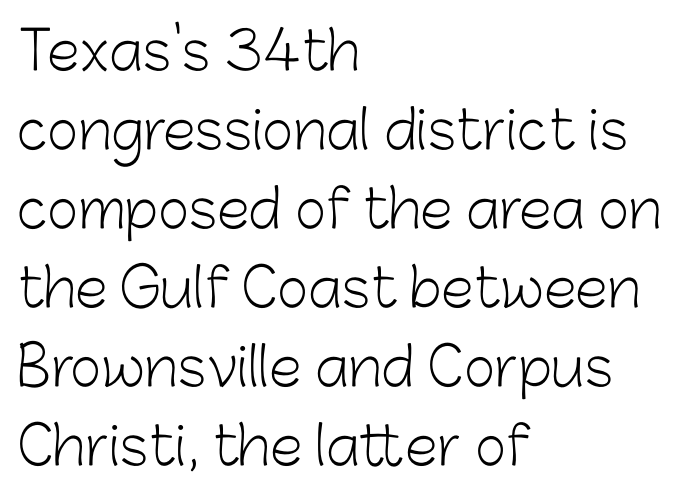
Letterform terminals end flat and unadorned throughout the passage. This sample uses an upright cut, with every glyph sitting square on the baseline. Clear beneath every line of the passage. Character widths vary here, with narrow letters taking less room than wide ones.
